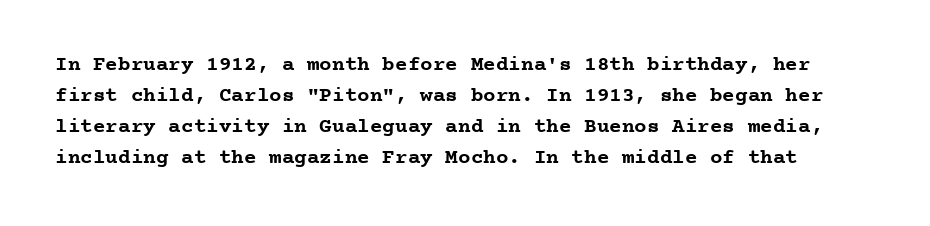
Each row of text sits above clean, open space. Designer's note — italics off, roman on. Letter spacing: default. Honestly, the row spacing looks completely unremarkable. Pretty heavy lettering here — definitely bold.
